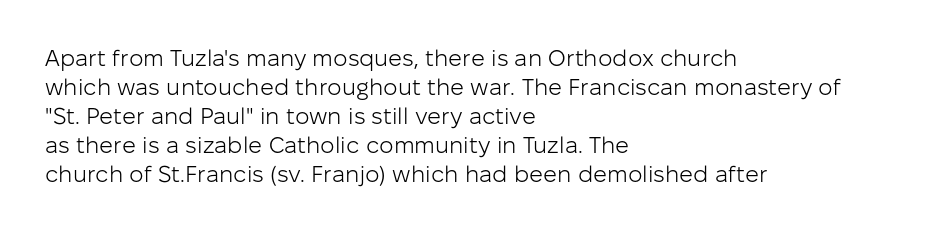
The image shows 23 px text type, upright; set left-aligned, normal line spacing (1.26x), normal letter spacing, not underlined.
